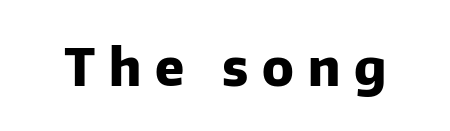
The glyphs have the mass of a bold cut. These lines are rendered in a variable-pitch font. Just letters on the line, the space beneath them empty. Substantial extra tracking has been applied to these lines. Do the letters lean? They stand straight. Nope, no serifs anywhere on these letters.
